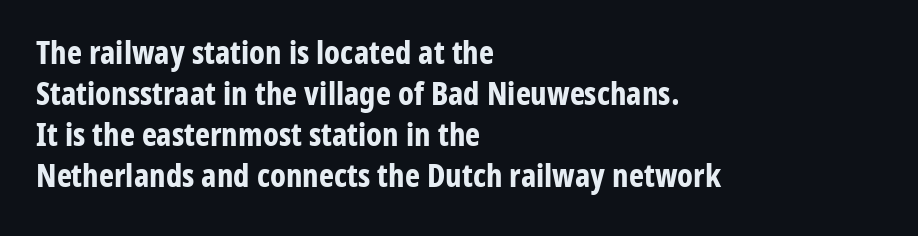
Q: Is the text bold? A: Yes.
Q: Is the text italic (slanted)? A: No, it is upright.
Q: Is the typeface a serif or a sans-serif typeface? A: Sans-serif.
Q: Is the text underlined? A: No.
Q: How is the paragraph aligned? A: Left-aligned.
Q: Is the spacing between letters normal or unusually wide? A: Normal.
Q: Is the spacing between lines tight, normal or loose? A: Normal.
Q: Width (condensed, normal, or wide)? A: Condensed.
Q: Stroke contrast? A: Low.
Q: x-height? A: Medium.
Q: Monospaced? A: No.
